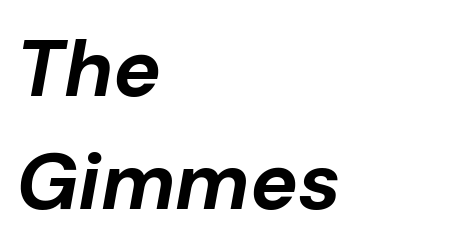
The rendering uses natural spacing where letterforms have individual widths. Whoever set this chose a conventional vertical rhythm. The zone under the glyphs is completely vacant. The paragraph shown leans on its left margin. A typesetter would call this zero additional tracking.
